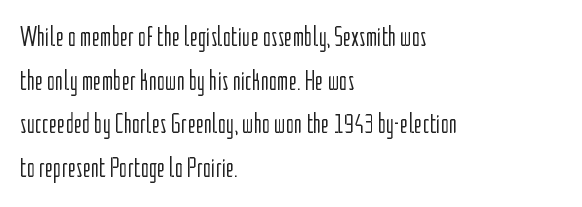
The image shows 28 px light, condensed sans-serif type, upright; set left-aligned, normal line spacing (1.56x), normal letter spacing, not underlined; low stroke contrast and a medium x-height.
